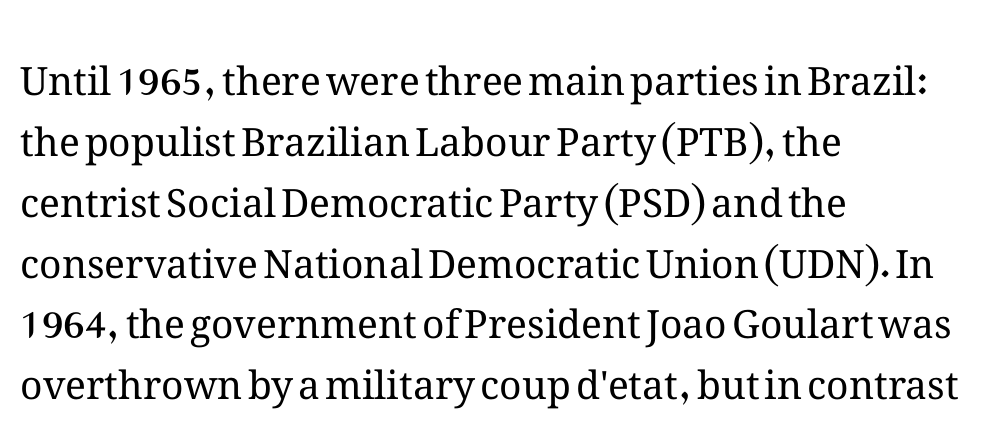
Q: Is the text bold? A: No.
Q: Is the text italic (slanted)? A: No, it is upright.
Q: Is the text underlined? A: No.
Q: How is the paragraph aligned? A: Left-aligned.
Q: Is the spacing between letters normal or unusually wide? A: Normal.
Q: Is the spacing between lines tight, normal or loose? A: Normal.
Q: Width (condensed, normal, or wide)? A: Normal.
Q: Stroke contrast? A: Medium.
Q: x-height? A: Medium.
Q: Monospaced? A: No.
